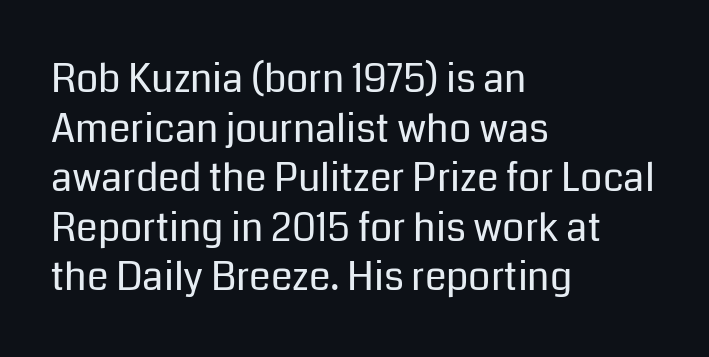
{"serif": "no", "italic": "no", "bold": "no", "weight": "regular", "width": "normal", "stroke_contrast": "low", "x_height": "medium", "monospaced": "no", "underline": "no", "align": "left", "line_spacing": "normal", "line_spacing_ratio": 1.27, "letter_spacing": "normal", "letter_spacing_em": 0.0, "glyph_px": 39}
